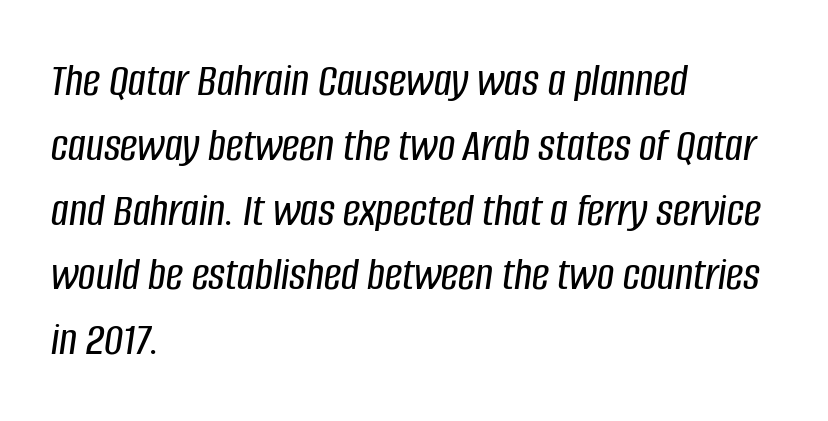
Q: Is the text italic (slanted)? A: Yes, it leans right by about 8 degrees.
Q: Is the text underlined? A: No.
Q: How is the paragraph aligned? A: Left-aligned.
Q: Is the spacing between letters normal or unusually wide? A: Normal.
Q: Is the spacing between lines tight, normal or loose? A: Normal.
Q: Width (condensed, normal, or wide)? A: Condensed.
Q: Stroke contrast? A: Low.
Q: x-height? A: Large.
Q: Monospaced? A: No.
